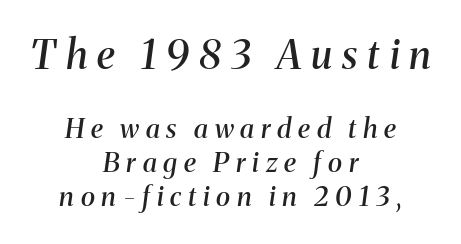
Q: Is the text bold? A: Semi-bold.
Q: Is the text italic (slanted)? A: Yes, it leans right by about 8 degrees.
Q: Is the typeface a serif or a sans-serif typeface? A: Serif.
Q: Is the text underlined? A: No.
Q: How is the paragraph aligned? A: Centered.
Q: Is the spacing between letters normal or unusually wide? A: Unusually wide.
Q: Is the spacing between lines tight, normal or loose? A: Normal.
Q: Which block of text is set in a larger size, the first (top) or the second (bottom)? A: The first (top) one.
Q: Width (condensed, normal, or wide)? A: Normal.
Q: Stroke contrast? A: Medium.
Q: x-height? A: Medium.
Q: Monospaced? A: No.
